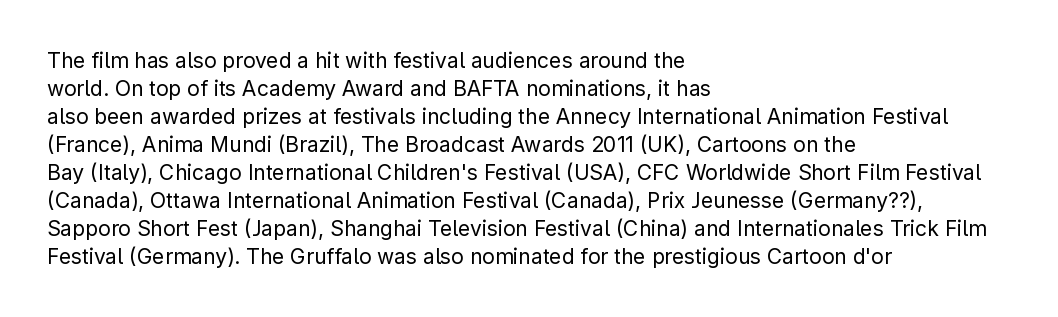
The image shows 21 px text type, upright; set left-aligned, normal line spacing (1.33x), normal letter spacing, not underlined.
